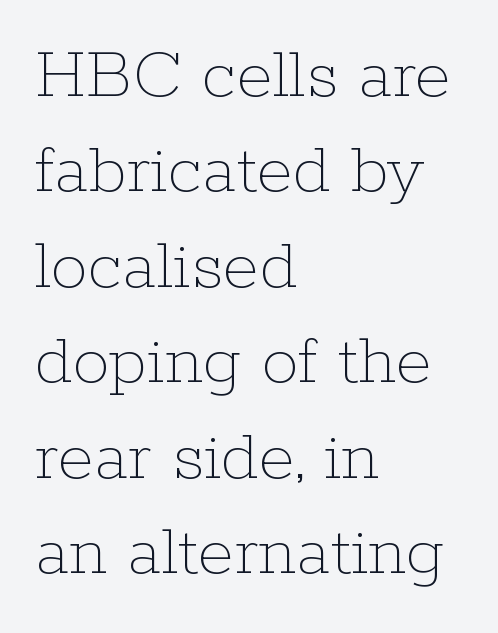
{"italic": "no", "bold": "no", "weight": "thin", "width": "normal", "stroke_contrast": "low", "x_height": "medium", "monospaced": "no", "underline": "no", "align": "left", "line_spacing": "normal", "line_spacing_ratio": 1.29, "letter_spacing": "normal", "letter_spacing_em": 0.0, "glyph_px": 74}
